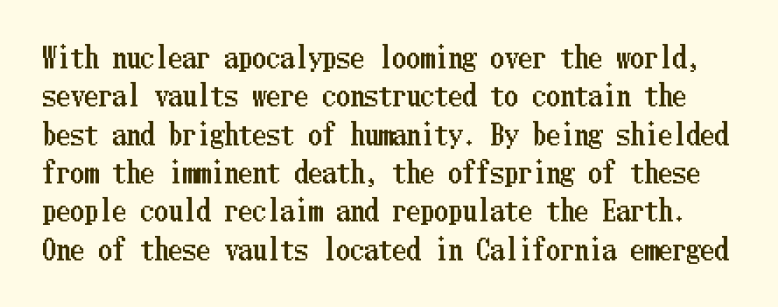
Q: Is the text italic (slanted)? A: No, it is upright.
Q: Is the text underlined? A: No.
Q: Is the spacing between letters normal or unusually wide? A: Normal.
Q: Is the spacing between lines tight, normal or loose? A: Normal.
Q: Width (condensed, normal, or wide)? A: Condensed.
Q: Stroke contrast? A: Low.
Q: x-height? A: Medium.
